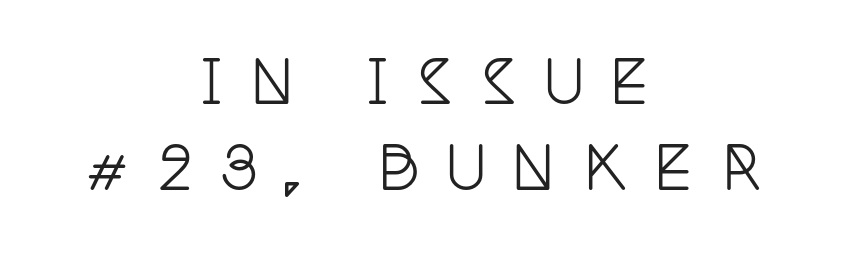
Q: Is the text italic (slanted)? A: No, it is upright.
Q: Is the typeface a serif or a sans-serif typeface? A: Serif.
Q: Is the text underlined? A: No.
Q: How is the paragraph aligned? A: Centered.
Q: Is the spacing between letters normal or unusually wide? A: Unusually wide.
Q: Is the spacing between lines tight, normal or loose? A: Normal.
Q: Width (condensed, normal, or wide)? A: Condensed.
Q: Stroke contrast? A: Low.
Q: x-height? A: Large.
Q: Monospaced? A: No.
